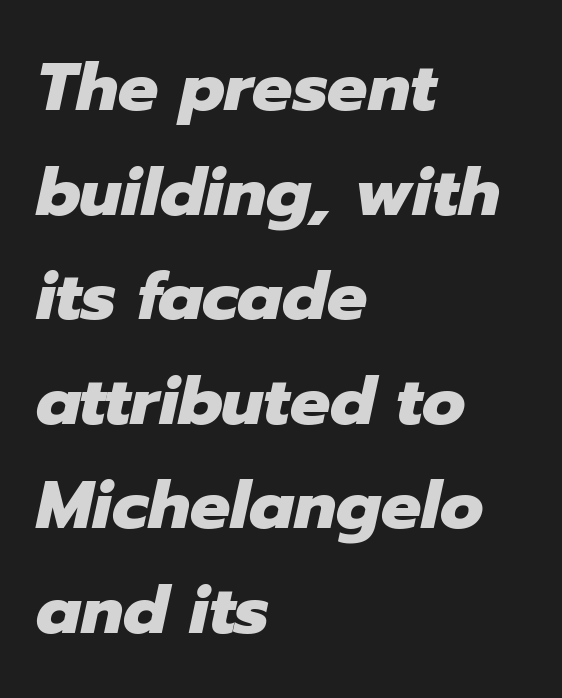
Q: Is the text bold? A: Yes.
Q: Is the text italic (slanted)? A: Yes, it leans right by about 12 degrees.
Q: Is the text underlined? A: No.
Q: How is the paragraph aligned? A: Left-aligned.
Q: Is the spacing between letters normal or unusually wide? A: Normal.
Q: Is the spacing between lines tight, normal or loose? A: Normal.
Q: Width (condensed, normal, or wide)? A: Normal.
Q: Stroke contrast? A: Low.
Q: x-height? A: Medium.
Q: Monospaced? A: No.
